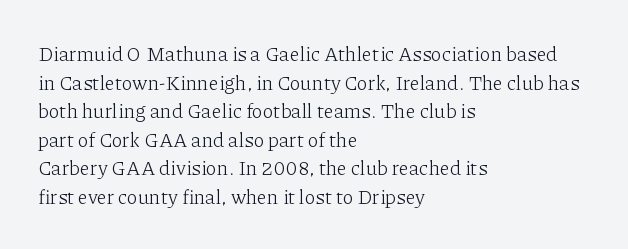
Honestly, the letter spacing is just normal — you wouldn't notice it. Every row of glyphs begins at an identical x-position on the left. The lettering holds an erect, upright posture throughout. A typesetter would call this leading conventional body-copy spacing.
